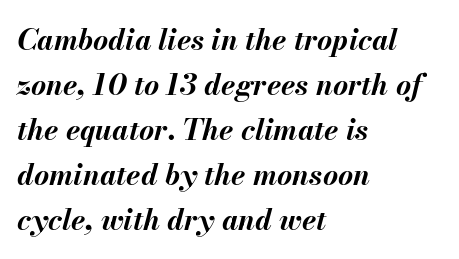
{"italic": "yes", "lean": "right", "slant_degrees": 13, "bold": "yes", "weight": "bold", "width": "normal", "stroke_contrast": "medium", "x_height": "small", "monospaced": "no", "underline": "no", "align": "left", "line_spacing": "normal", "line_spacing_ratio": 1.55, "letter_spacing": "normal", "letter_spacing_em": 0.0, "glyph_px": 29}
